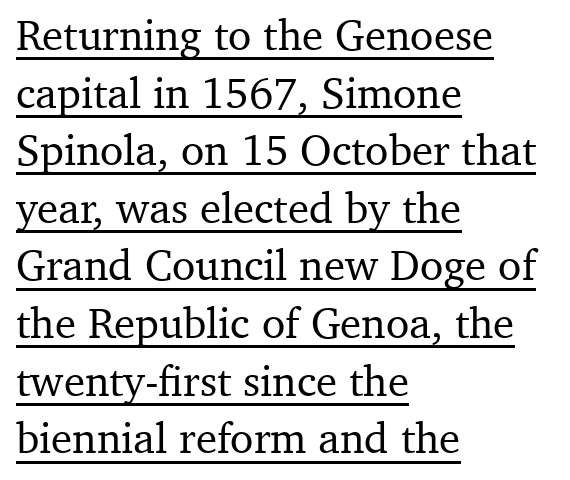
The image shows 43 px serif type, upright; set left-aligned, normal line spacing (1.34x), normal letter spacing, underlined; medium stroke contrast and a medium x-height.
